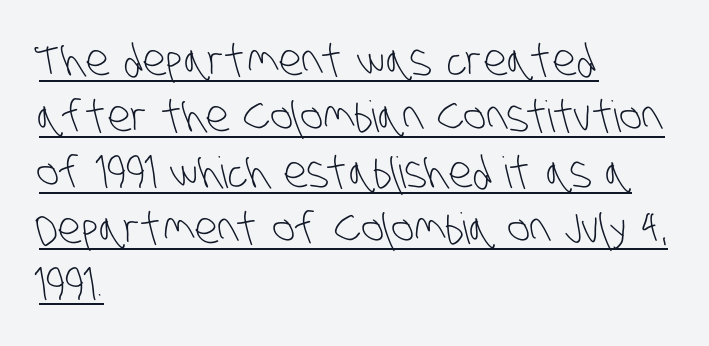
Unbolded letterforms with no extra heft. The setting favours the left margin, as ordinary paragraphs usually do. Rows of type keep a routine distance in the vertical direction. Inter-character spacing is left at the font's built-in metrics.
